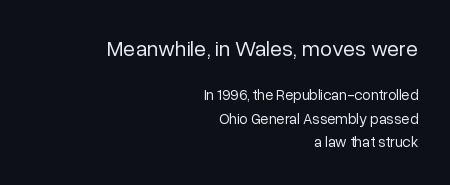
Q: Is the text bold? A: No.
Q: Is the text italic (slanted)? A: No, it is upright.
Q: Is the text underlined? A: No.
Q: How is the paragraph aligned? A: Right-aligned.
Q: Is the spacing between letters normal or unusually wide? A: Normal.
Q: Is the spacing between lines tight, normal or loose? A: Normal.
Q: Which block of text is set in a larger size, the first (top) or the second (bottom)? A: The first (top) one.
